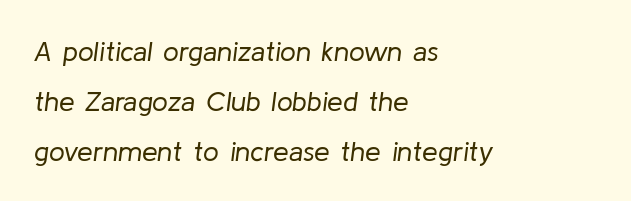
The image shows 28 px regular-weight type, italic (leaning right); set left-aligned, line spacing 1.78x, normal letter spacing, not underlined; low stroke contrast and a medium x-height.
